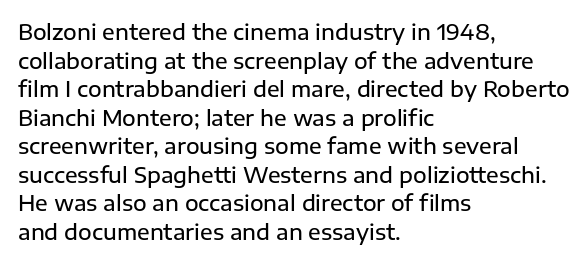
{"italic": "no", "bold": "semi", "underline": "no", "align": "left", "line_spacing": "normal", "line_spacing_ratio": 1.36, "letter_spacing": "normal", "letter_spacing_em": 0.0, "glyph_px": 21}
